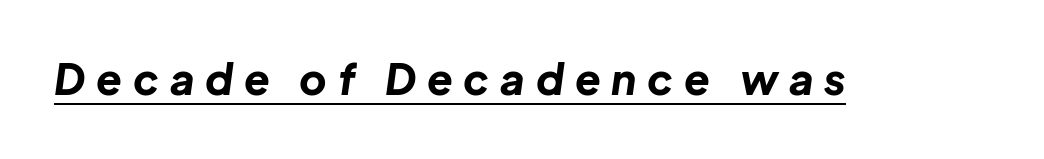
You can see a thin bar hugging the bottom of the glyphs. A typesetter would call this proportional, since set widths differ per character. Is the letter spacing exaggerated? Yes — the characters are pushed far apart. There's an unmistakable incline to the writing here.
